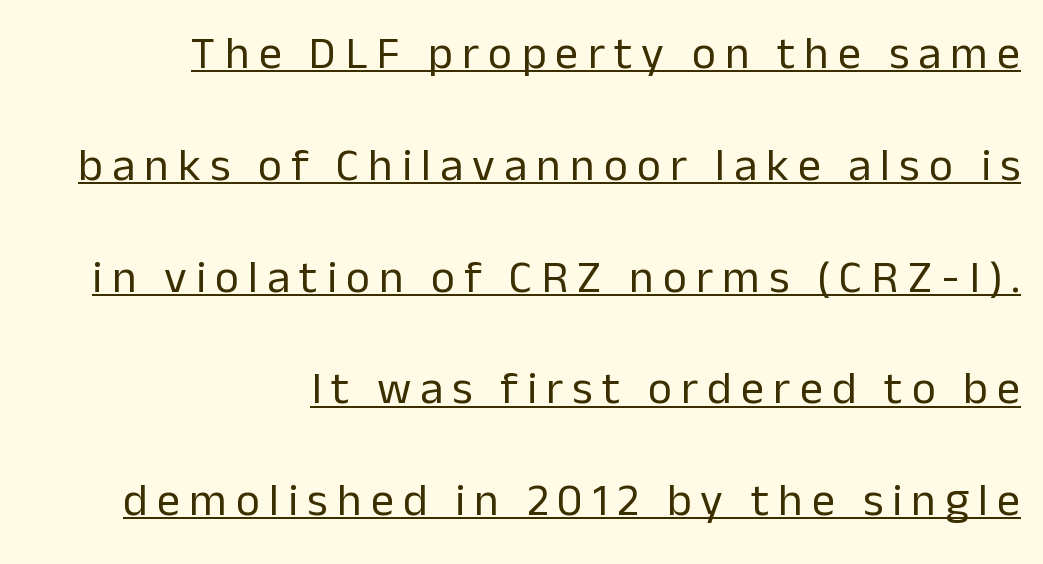
{"serif": "no", "italic": "no", "bold": "no", "weight": "regular", "width": "normal", "stroke_contrast": "low", "x_height": "medium", "monospaced": "no", "underline": "yes", "align": "right", "line_spacing": "loose", "line_spacing_ratio": 2.43, "letter_spacing": "wide", "letter_spacing_em": 0.2, "glyph_px": 46}
